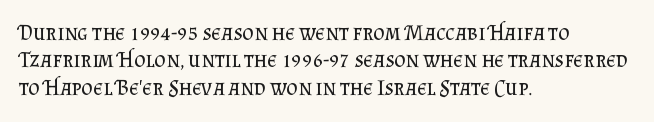
Q: Is the text bold? A: No.
Q: Is the text italic (slanted)? A: No, it is upright.
Q: Is the text underlined? A: No.
Q: How is the paragraph aligned? A: Left-aligned.
Q: Is the spacing between letters normal or unusually wide? A: Normal.
